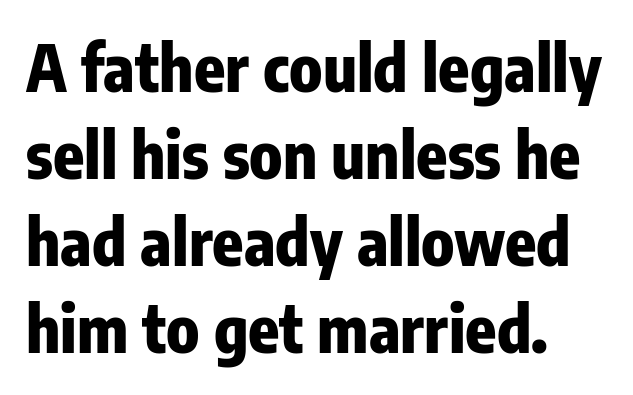
Q: Is the text bold? A: Yes.
Q: Is the text italic (slanted)? A: No, it is upright.
Q: Is the typeface a serif or a sans-serif typeface? A: Sans-serif.
Q: Is the text underlined? A: No.
Q: How is the paragraph aligned? A: Left-aligned.
Q: Is the spacing between letters normal or unusually wide? A: Normal.
Q: Is the spacing between lines tight, normal or loose? A: Normal.
Q: Width (condensed, normal, or wide)? A: Condensed.
Q: Stroke contrast? A: Low.
Q: x-height? A: Medium.
Q: Monospaced? A: No.
